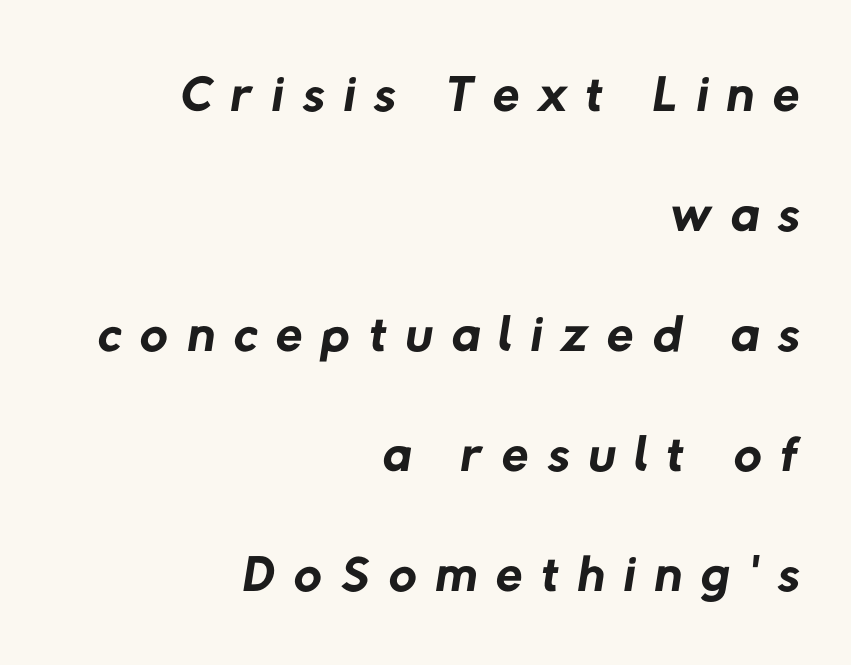
Q: Is the text bold? A: No.
Q: Is the typeface a serif or a sans-serif typeface? A: Sans-serif.
Q: Is the text underlined? A: No.
Q: How is the paragraph aligned? A: Right-aligned.
Q: Is the spacing between letters normal or unusually wide? A: Unusually wide.
Q: Is the spacing between lines tight, normal or loose? A: Normal.
Q: Width (condensed, normal, or wide)? A: Normal.
Q: Stroke contrast? A: Low.
Q: x-height? A: Medium.
Q: Monospaced? A: No.
